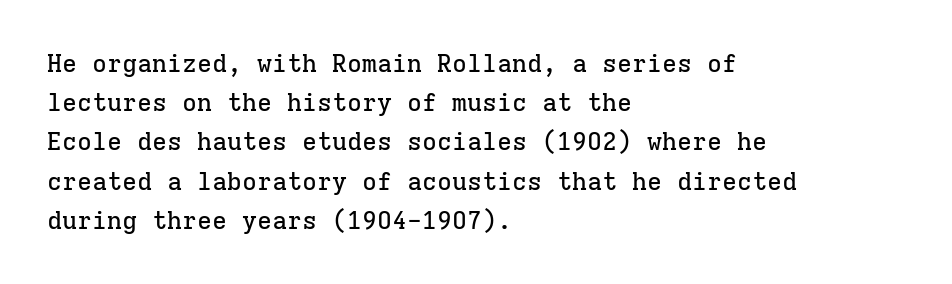
The image shows 25 px text type, upright; set left-aligned, normal line spacing (1.57x), normal letter spacing, not underlined.
